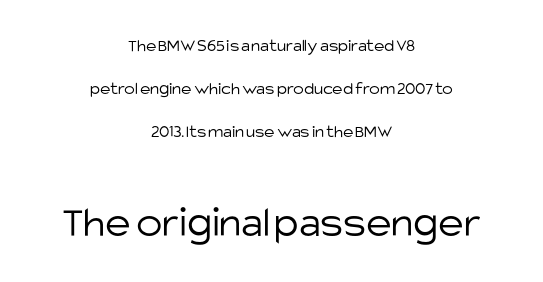
Do the characters align in a grid? No, the font is proportional. A typesetter would call this zero additional tracking. Words float on clear page, feet unadorned. Leftover space on each line is divided equally before and after the words. Letters have the restrained weight of plain body copy at most. This is roman type, the default non-slanted kind.
